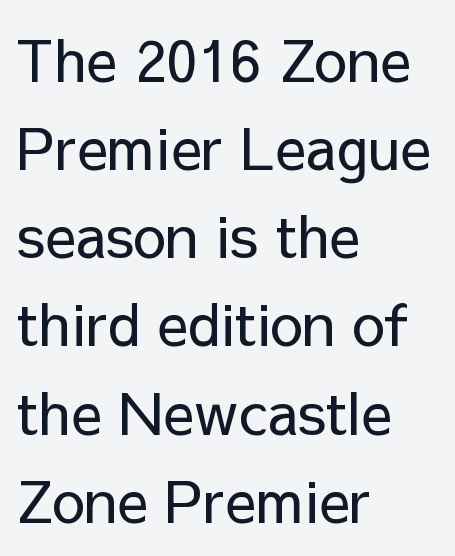
The image shows 58 px regular-weight sans-serif type, upright; set left-aligned, normal line spacing (1.52x), normal letter spacing, not underlined; low stroke contrast and a medium x-height.
